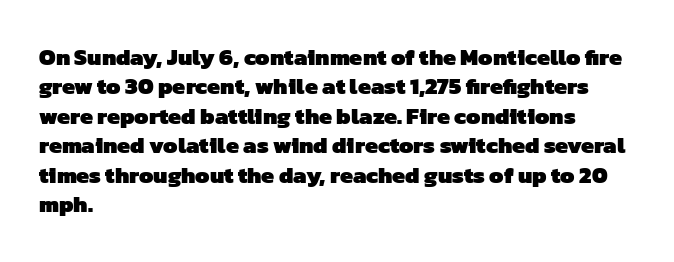
{"bold": "yes", "underline": "no", "align": "left", "line_spacing": "normal", "line_spacing_ratio": 1.28, "letter_spacing": "normal", "letter_spacing_em": 0.0, "glyph_px": 23}
